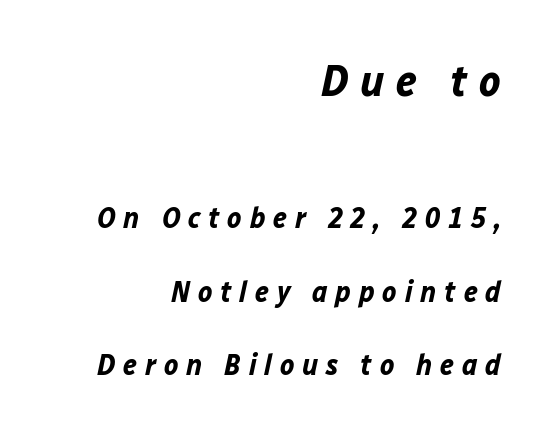
The image shows 45 px bold type, italic (leaning right); set right-aligned, loose line spacing (2.45x), unusually wide letter spacing (+0.26 em), not underlined; the first (top) block is 1.5x larger; low stroke contrast and a medium x-height.
